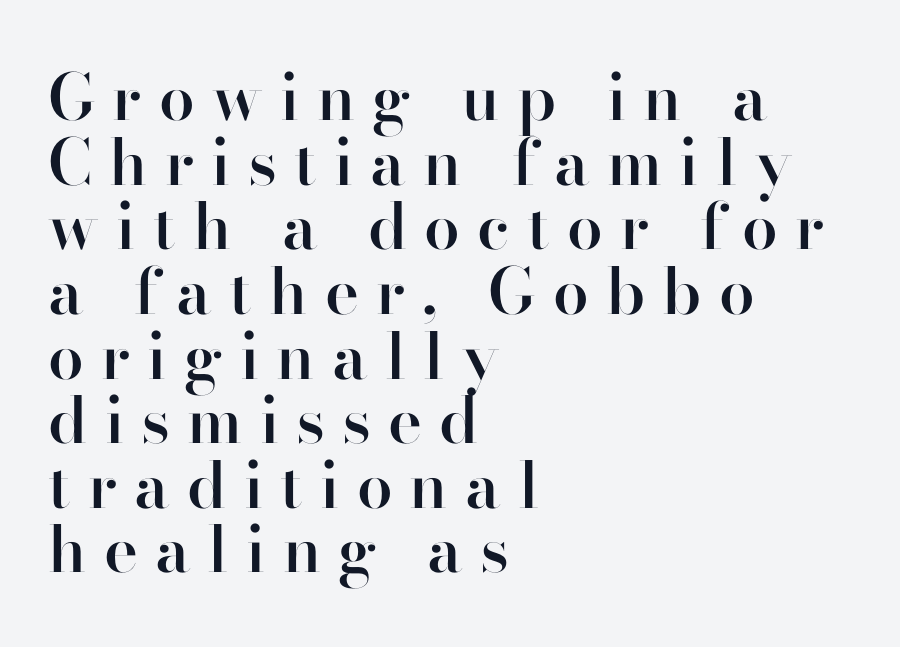
{"serif": "no", "italic": "no", "bold": "semi", "weight": "semibold", "width": "normal", "stroke_contrast": "high", "x_height": "small", "monospaced": "no", "underline": "no", "align": "left", "line_spacing": "tight", "line_spacing_ratio": 1.01, "letter_spacing": "wide", "letter_spacing_em": 0.27, "glyph_px": 64}
